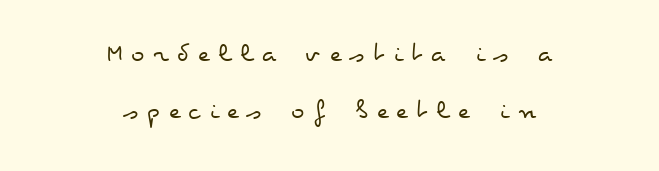
The image shows 28 px regular-weight, wide type, upright; set centered, loose line spacing (2.05x), unusually wide letter spacing (+0.3 em), not underlined; low stroke contrast and a small x-height.
